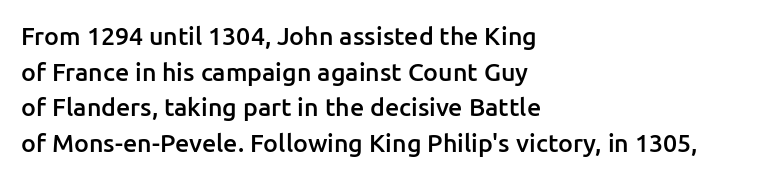
The vertical gap from one line to the next is medium. Which margin do the lines hug? The left one — the right edge is uneven. If you drew a line through each stem, it would be perfectly vertical. Has an underline been added? It has not.
